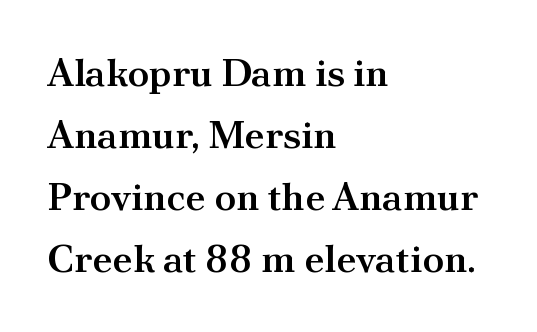
The rendering uses natural spacing where letterforms have individual widths. The letters stand straight up with perfectly vertical stems. The rendering anchors every line to the left-hand side. Glyph-to-glyph distance matches everyday printed text. One glance says typical: line gaps are just what's usual.
